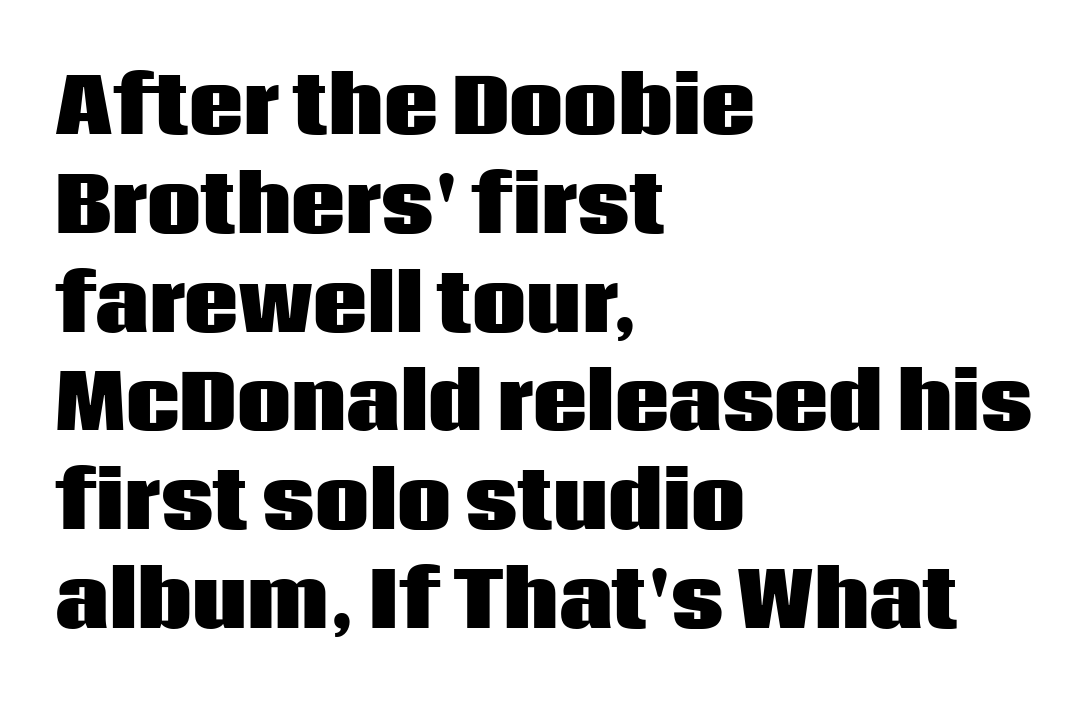
Q: Is the text bold? A: Yes.
Q: Is the text italic (slanted)? A: No, it is upright.
Q: Is the typeface a serif or a sans-serif typeface? A: Sans-serif.
Q: Is the text underlined? A: No.
Q: How is the paragraph aligned? A: Left-aligned.
Q: Is the spacing between letters normal or unusually wide? A: Normal.
Q: Is the spacing between lines tight, normal or loose? A: Normal.
Q: Width (condensed, normal, or wide)? A: Normal.
Q: Stroke contrast? A: Low.
Q: x-height? A: Large.
Q: Monospaced? A: No.
